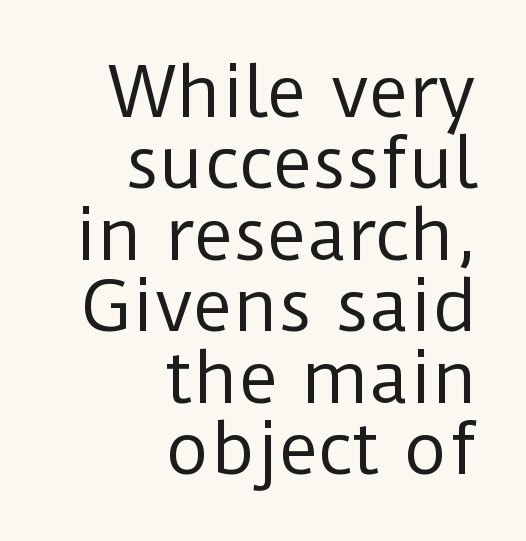
Spacing between characters is what you'd get straight out of the box. Does the type have serifs? No, each stem ends abruptly. You can tell it's not italic because the verticals are truly vertical. A flush-right, rag-left setting is used for this passage.
